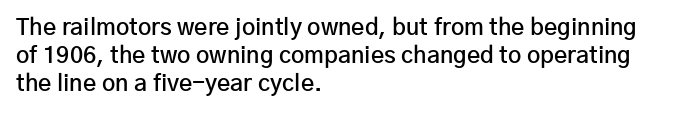
Q: Is the text bold? A: Semi-bold.
Q: Is the text italic (slanted)? A: No, it is upright.
Q: Is the text underlined? A: No.
Q: How is the paragraph aligned? A: Left-aligned.
Q: Is the spacing between letters normal or unusually wide? A: Normal.
